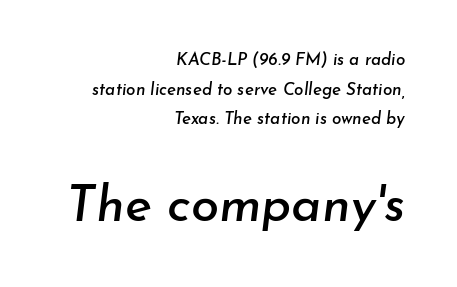
Here the glyphs are tracked normally, forming tight word shapes. The axis of the letterforms is tilted away from vertical. The foot of each line stays bare and open. Leftover space on each line is placed entirely before the opening word.
